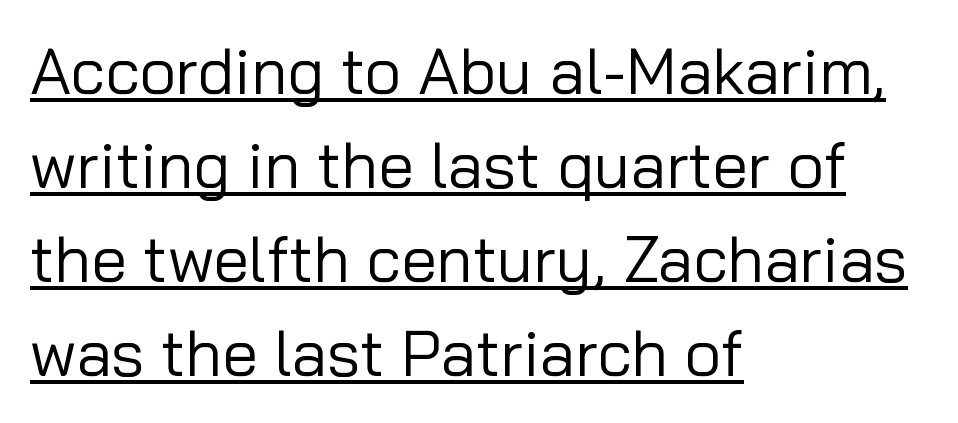
Baseline-to-baseline distance is the conventional proportion of letter height. A sans-serif font was chosen for this passage. Posture: straight, roman, zero tilt. Default kerning and tracking; the words read as compact shapes. This sample has the flowing, uneven cadence of proportional lettering.
